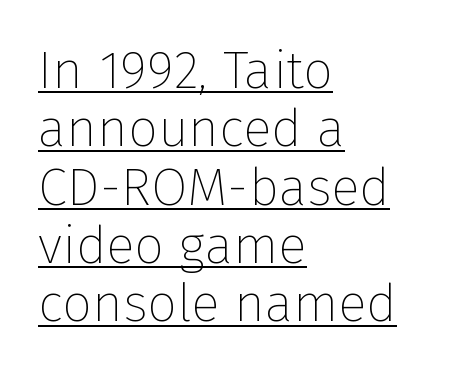
The image shows 53 px thin sans-serif type, upright; set left-aligned, tight line spacing (1.1x), normal letter spacing, underlined; low stroke contrast and a medium x-height.
